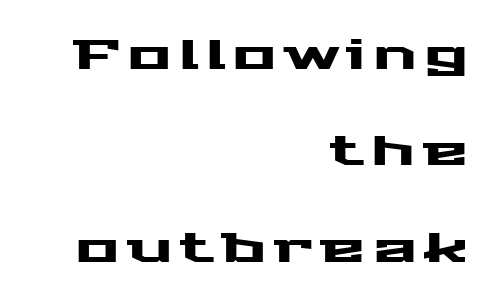
Rows of type keep a wide berth in the vertical direction. The type family on display is of the sans-serif kind. The letters advance in unequal steps, a hallmark of proportional type. A clean baseline with only descenders dipping below it.
